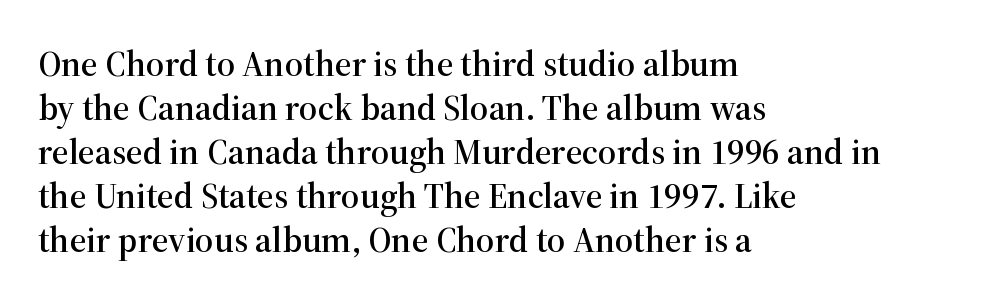
The image shows 36 px serif type, upright; set left-aligned, line spacing 1.22x, normal letter spacing, not underlined; high stroke contrast and a medium x-height.
